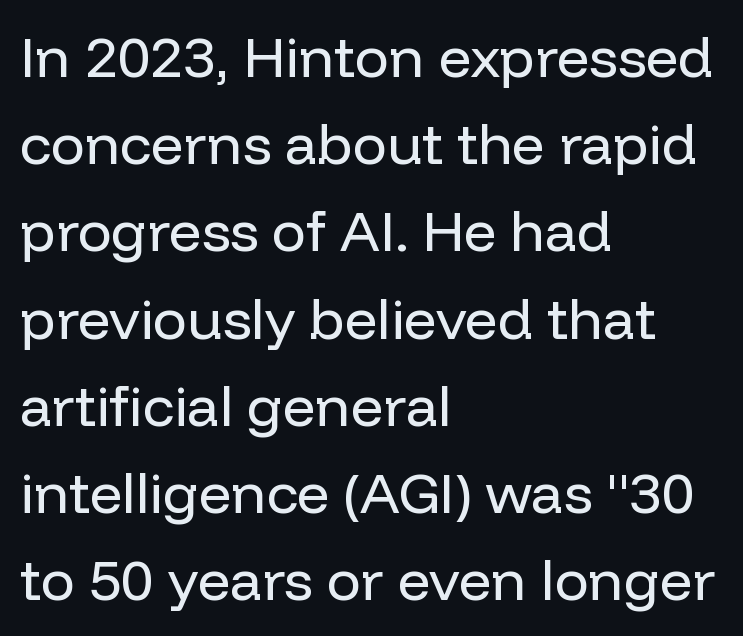
The image shows 57 px regular-weight sans-serif type, upright; set left-aligned, normal line spacing (1.53x), normal letter spacing, not underlined; low stroke contrast and a medium x-height.
